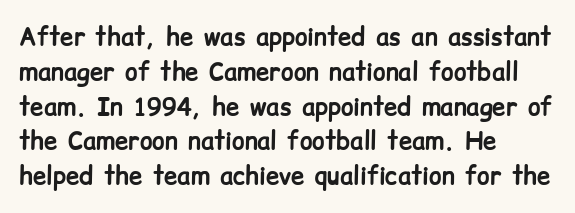
Q: Is the text bold? A: Yes.
Q: Is the text italic (slanted)? A: No, it is upright.
Q: Is the text underlined? A: No.
Q: How is the paragraph aligned? A: Left-aligned.
Q: Is the spacing between letters normal or unusually wide? A: Normal.
Q: Is the spacing between lines tight, normal or loose? A: Normal.
